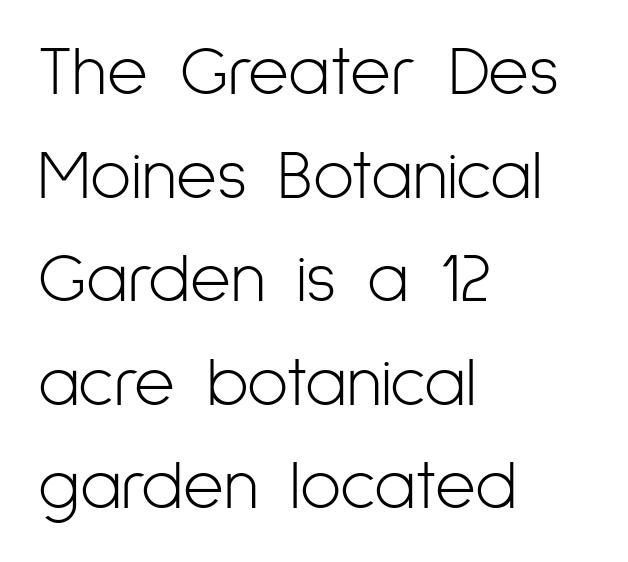
{"serif": "no", "italic": "no", "bold": "no", "weight": "light", "width": "condensed", "stroke_contrast": "low", "x_height": "medium", "monospaced": "no", "underline": "no", "align": "left", "line_spacing": "normal", "line_spacing_ratio": 1.48, "letter_spacing": "normal", "letter_spacing_em": 0.0, "glyph_px": 70}
